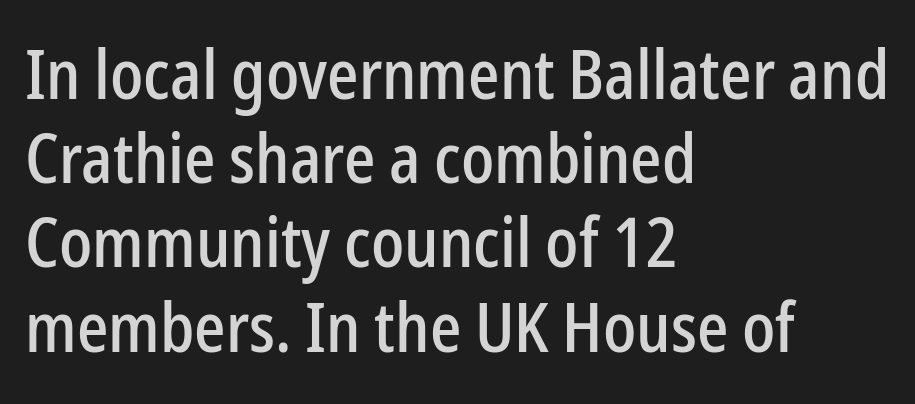
The image shows 69 px condensed sans-serif type, upright; set left-aligned, line spacing 1.22x, normal letter spacing, not underlined; low stroke contrast and a medium x-height.
